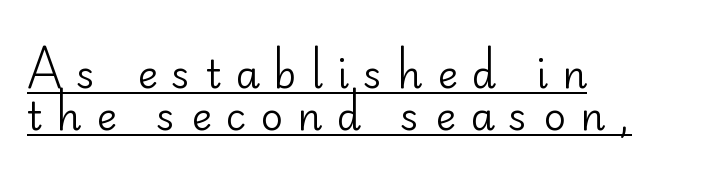
Underlining? Definitely there. The type family on display is of the sans-serif kind. Vertical spacing — tight. This rendering uses left alignment, leaving the right contour irregular.
